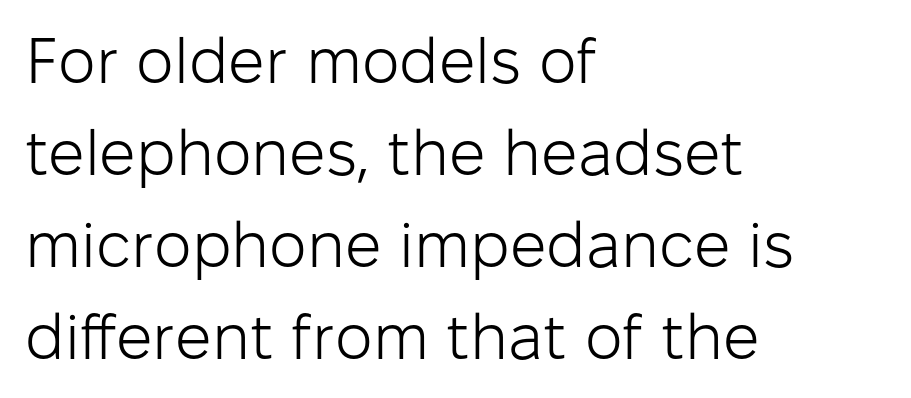
Type without underlining. The glyphs in this specimen are sans serif. The leading is moderate, giving the passage an even texture. The passage is arranged the way most books set body copy — flush left. The gaps between neighbouring characters are ordinary and unremarkable.
